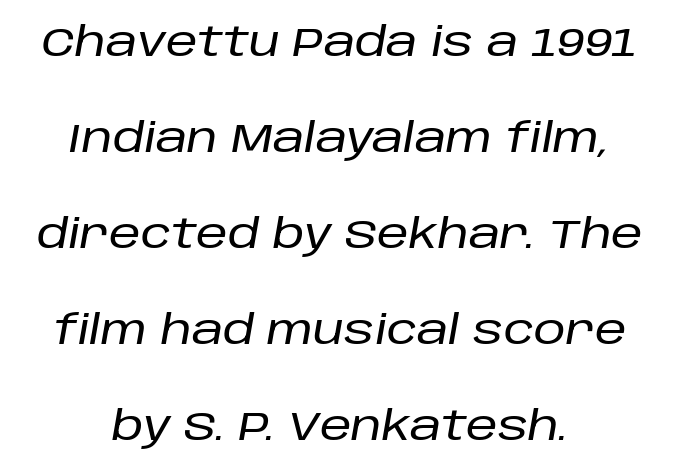
{"italic": "yes", "lean": "right", "slant_degrees": 10, "width": "normal", "stroke_contrast": "low", "x_height": "large", "monospaced": "no", "underline": "no", "align": "center", "line_spacing": "loose", "line_spacing_ratio": 2.4, "letter_spacing": "normal", "letter_spacing_em": 0.0, "glyph_px": 40}
